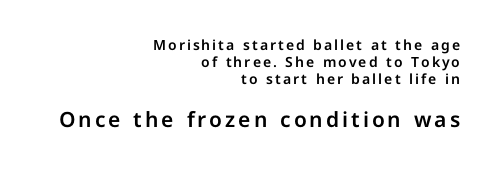
This rendering uses right alignment, leaving the left contour irregular. Bare-footed words on every line. Style check: upright. Between these two stacked blocks, the lower one wins on size.
